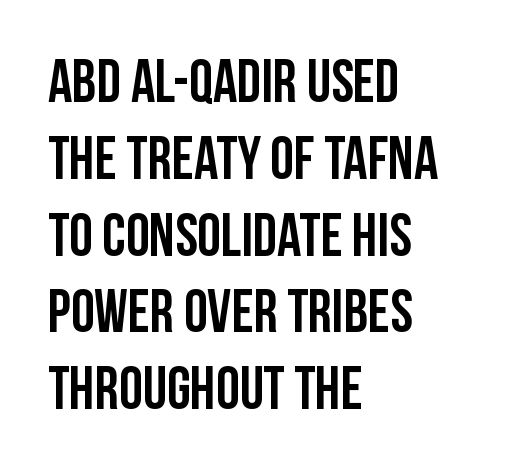
The axis of the letterforms is exactly vertical. A normal amount of white space separates one row of letters from the next. All the whitespace from short lines collects on the right. Serif or sans? Sans — the stroke terminals are bare. The area under the type is left untouched. There is no visible air inserted between adjacent glyphs.
